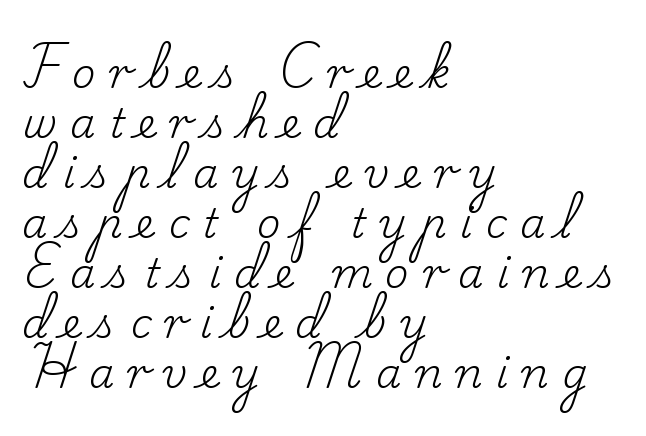
Q: Is the text bold? A: No.
Q: Is the text italic (slanted)? A: Yes.
Q: Is the typeface a serif or a sans-serif typeface? A: Serif.
Q: Is the text underlined? A: No.
Q: How is the paragraph aligned? A: Left-aligned.
Q: Is the spacing between letters normal or unusually wide? A: Unusually wide.
Q: Width (condensed, normal, or wide)? A: Normal.
Q: Stroke contrast? A: Low.
Q: x-height? A: Small.
Q: Monospaced? A: No.
